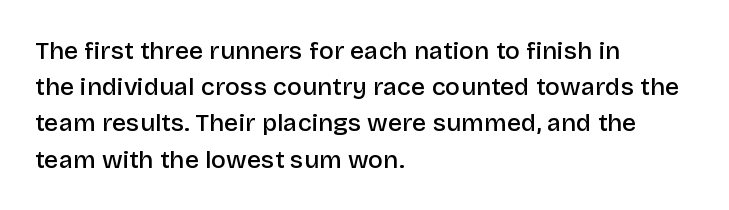
{"italic": "no", "bold": "semi", "underline": "no", "align": "left", "line_spacing": "normal", "line_spacing_ratio": 1.45, "letter_spacing": "normal", "letter_spacing_em": 0.0, "glyph_px": 25}
